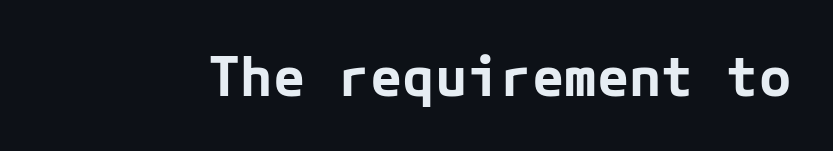
Q: Is the text bold? A: Yes.
Q: Is the text italic (slanted)? A: No, it is upright.
Q: Is the typeface a serif or a sans-serif typeface? A: Sans-serif.
Q: Is the text underlined? A: No.
Q: Is the spacing between letters normal or unusually wide? A: Normal.
Q: Width (condensed, normal, or wide)? A: Normal.
Q: Stroke contrast? A: Low.
Q: x-height? A: Medium.
